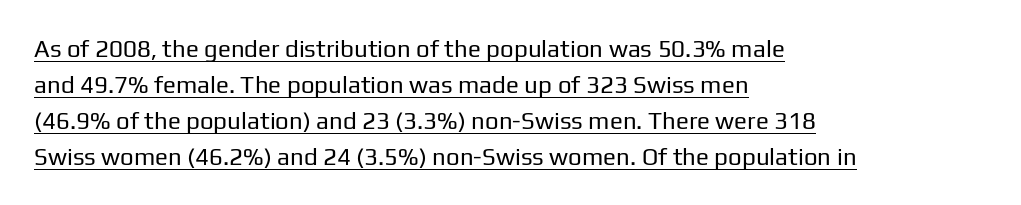
{"italic": "no", "bold": "no", "underline": "yes", "align": "left", "line_spacing": "normal", "line_spacing_ratio": 1.5, "letter_spacing": "normal", "letter_spacing_em": 0.0, "glyph_px": 24}
